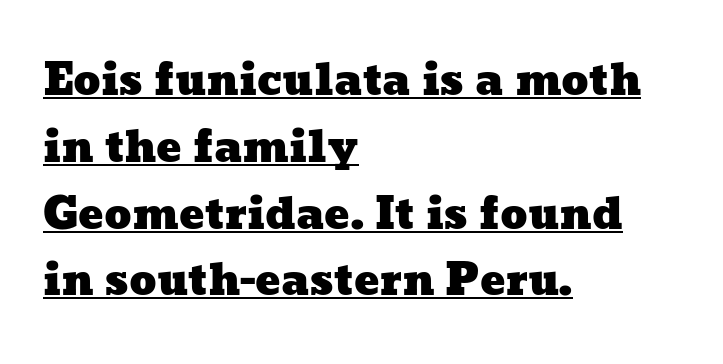
The leading is moderate, giving the passage an even texture. Honestly, the underline is the first thing you notice here. These lines are rendered in a variable-pitch font. Between one letter and the next there's only the usual sliver of space. In CSS terms this would be text-align: left.
